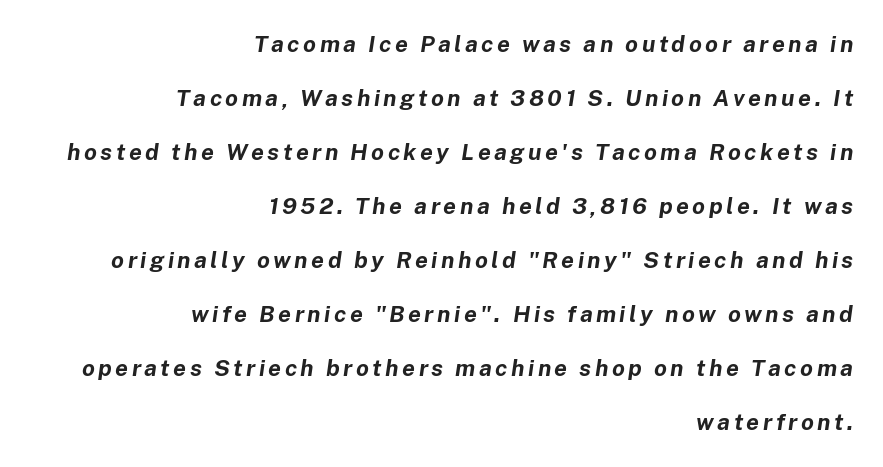
The image shows 23 px bold type, italic (leaning right); set right-aligned, loose line spacing (2.35x), not underlined.
